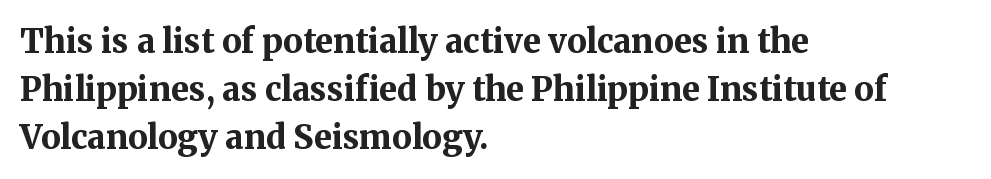
On the weight axis this lands at bold, roughly 700. Nothing unusual about the tracking: characters are spaced as the font intends. Serif or sans? Serif — the stroke terminals have little feet. This is the regular roman posture of the typeface. Decoration check: the copy has no underline. How would I describe the line gaps? Plain and ordinary.
